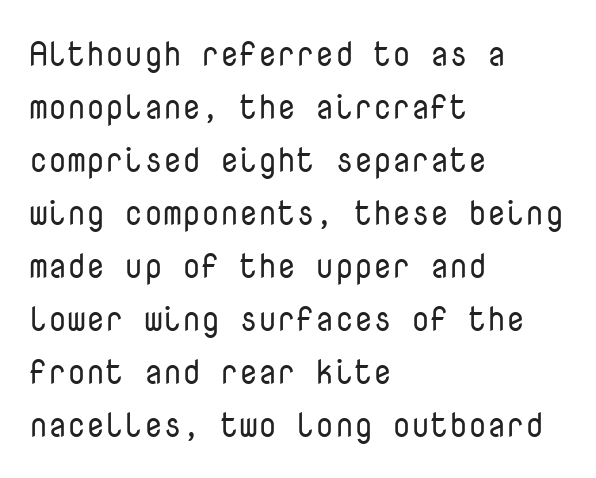
The image shows 34 px regular-weight sans-serif type, upright, monospaced; set left-aligned, normal line spacing (1.56x), normal letter spacing, not underlined; low stroke contrast and a medium x-height.
